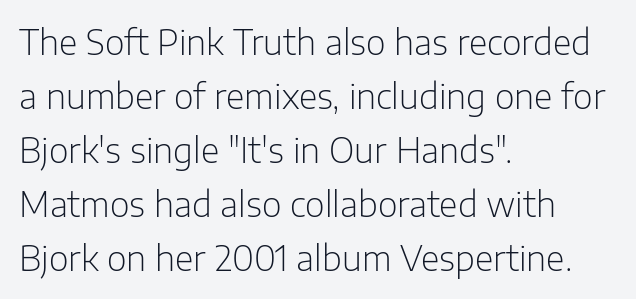
Q: Is the text bold? A: No.
Q: Is the text italic (slanted)? A: No, it is upright.
Q: Is the typeface a serif or a sans-serif typeface? A: Sans-serif.
Q: Is the text underlined? A: No.
Q: How is the paragraph aligned? A: Left-aligned.
Q: Is the spacing between letters normal or unusually wide? A: Normal.
Q: Is the spacing between lines tight, normal or loose? A: Normal.
Q: Width (condensed, normal, or wide)? A: Normal.
Q: Stroke contrast? A: Low.
Q: x-height? A: Medium.
Q: Monospaced? A: No.
